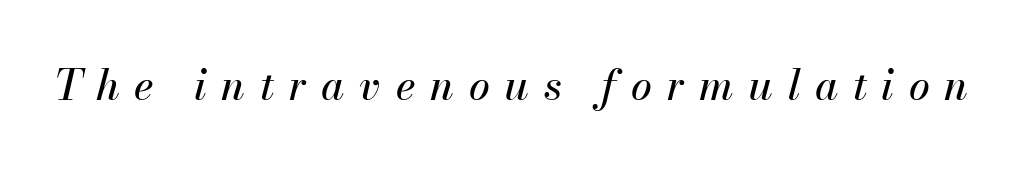
{"italic": "yes", "lean": "right", "slant_degrees": 13, "width": "normal", "stroke_contrast": "medium", "x_height": "small", "monospaced": "no", "underline": "no", "letter_spacing": "wide", "letter_spacing_em": 0.35, "glyph_px": 42}
